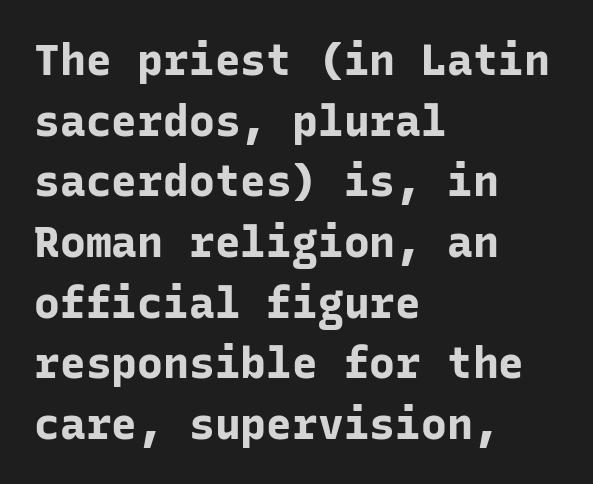
Q: Is the text bold? A: Yes.
Q: Is the text italic (slanted)? A: No, it is upright.
Q: Is the typeface a serif or a sans-serif typeface? A: Sans-serif.
Q: Is the text underlined? A: No.
Q: How is the paragraph aligned? A: Left-aligned.
Q: Is the spacing between letters normal or unusually wide? A: Normal.
Q: Is the spacing between lines tight, normal or loose? A: Normal.
Q: Width (condensed, normal, or wide)? A: Normal.
Q: Stroke contrast? A: Low.
Q: x-height? A: Medium.
Q: Monospaced? A: Yes.
